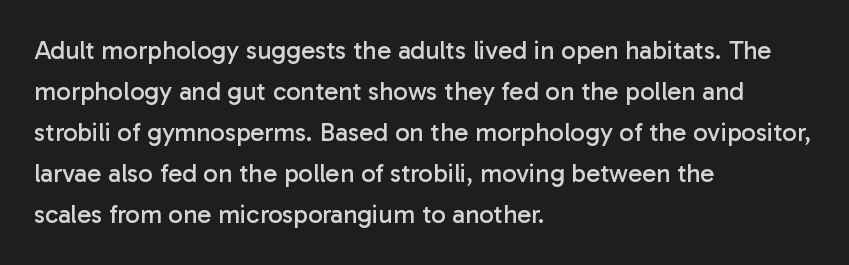
The image shows 26 px text type, upright; set left-aligned, normal line spacing (1.58x), normal letter spacing, not underlined.
